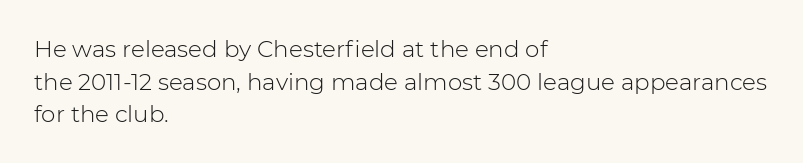
Q: Is the text bold? A: No.
Q: Is the text italic (slanted)? A: No, it is upright.
Q: Is the text underlined? A: No.
Q: How is the paragraph aligned? A: Left-aligned.
Q: Is the spacing between letters normal or unusually wide? A: Normal.
Q: Is the spacing between lines tight, normal or loose? A: Normal.
